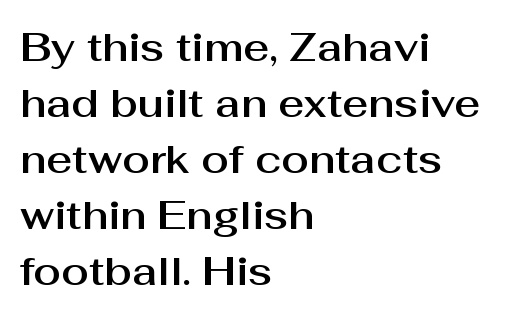
The image shows 40 px sans-serif type, upright; set left-aligned, normal line spacing (1.4x), normal letter spacing, not underlined; medium stroke contrast and a medium x-height.
